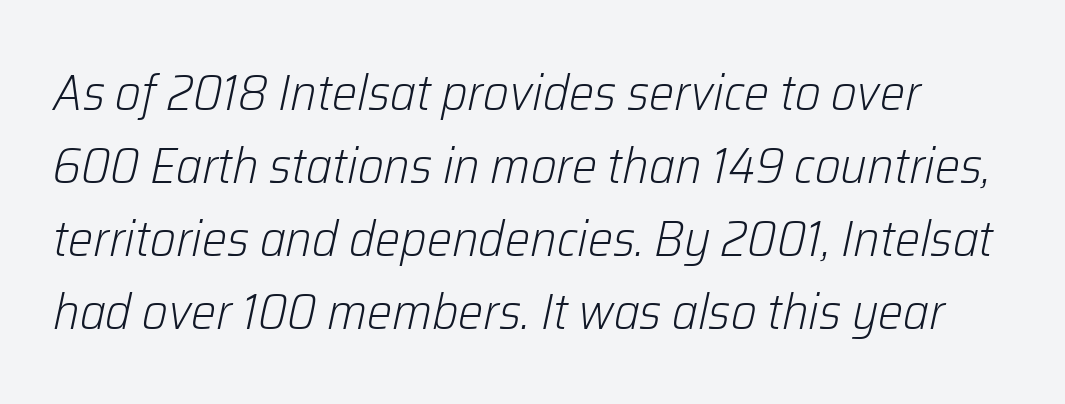
The image shows 50 px light type, italic (leaning right); set normal line spacing (1.46x), normal letter spacing, not underlined; low stroke contrast and a medium x-height.
